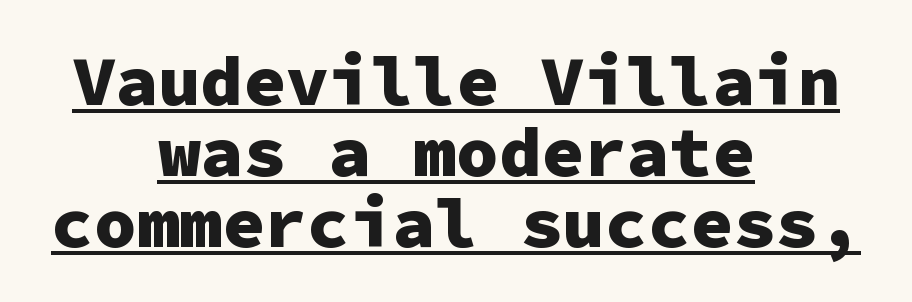
{"serif": "no", "italic": "no", "bold": "yes", "weight": "heavy", "width": "normal", "stroke_contrast": "low", "x_height": "medium", "monospaced": "yes", "underline": "yes", "align": "center", "line_spacing": "tight", "line_spacing_ratio": 1.0, "letter_spacing": "normal", "letter_spacing_em": 0.0, "glyph_px": 71}
